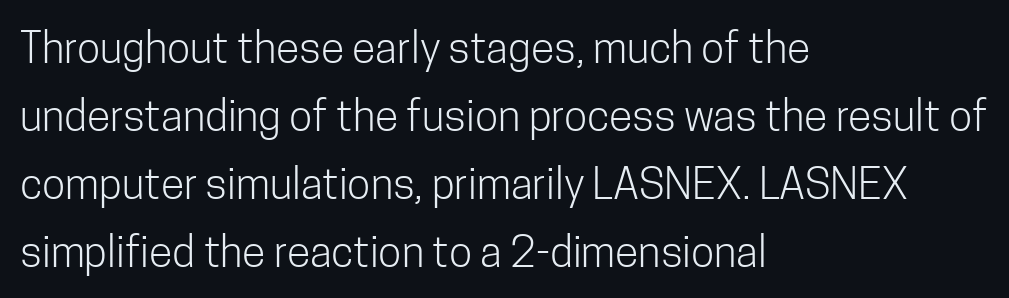
The image shows 43 px light, condensed sans-serif type, upright; set left-aligned, normal line spacing (1.58x), normal letter spacing, not underlined; low stroke contrast and a medium x-height.
